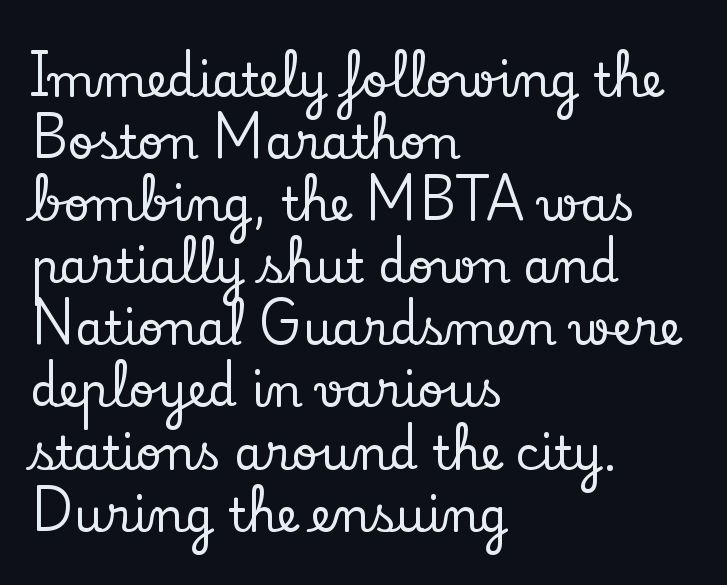
{"italic": "no", "width": "normal", "stroke_contrast": "low", "x_height": "small", "monospaced": "no", "underline": "no", "align": "left", "line_spacing": "normal", "line_spacing_ratio": 1.35, "letter_spacing": "normal", "letter_spacing_em": 0.0, "glyph_px": 46}
